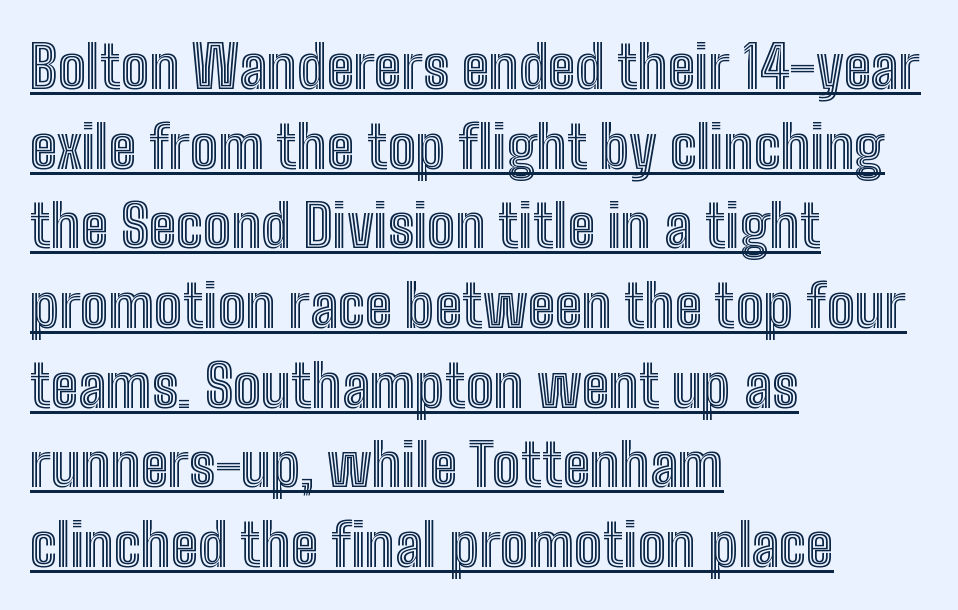
The image shows 59 px condensed type, upright; set left-aligned, normal line spacing (1.35x), normal letter spacing, underlined; a medium x-height.
